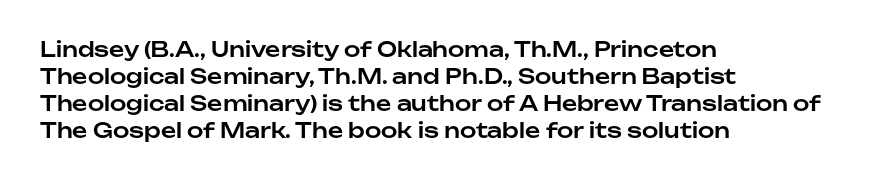
The image shows 21 px text type, upright; set left-aligned, normal line spacing (1.29x), normal letter spacing, not underlined.
